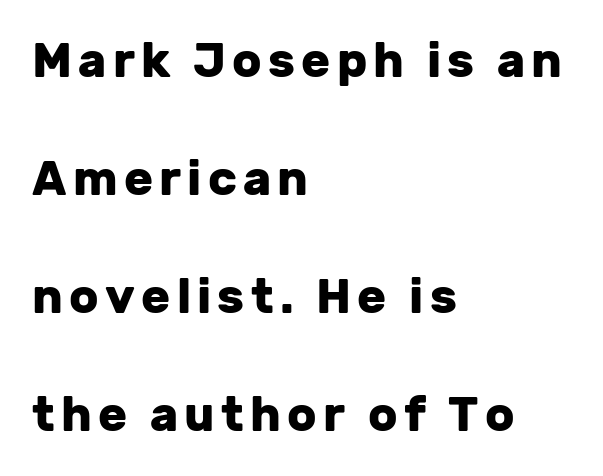
{"serif": "no", "italic": "no", "bold": "yes", "weight": "heavy", "width": "normal", "stroke_contrast": "low", "x_height": "medium", "monospaced": "no", "underline": "no", "align": "left", "line_spacing": "loose", "line_spacing_ratio": 2.46, "glyph_px": 48}
